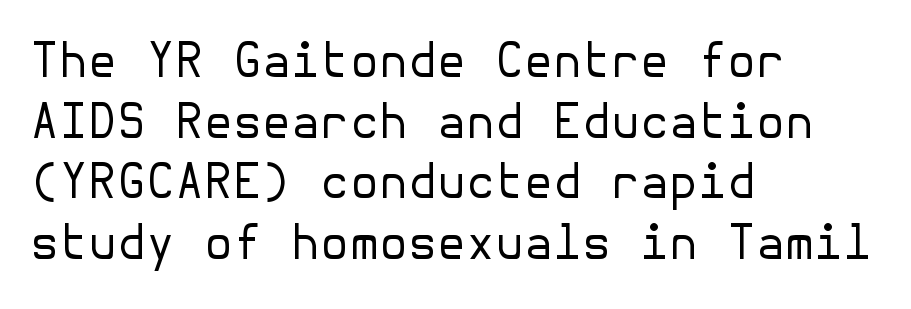
{"serif": "no", "italic": "no", "bold": "no", "weight": "regular", "width": "normal", "stroke_contrast": "low", "x_height": "medium", "underline": "no", "align": "left", "line_spacing": "normal", "line_spacing_ratio": 1.29, "letter_spacing": "normal", "letter_spacing_em": 0.0, "glyph_px": 47}
